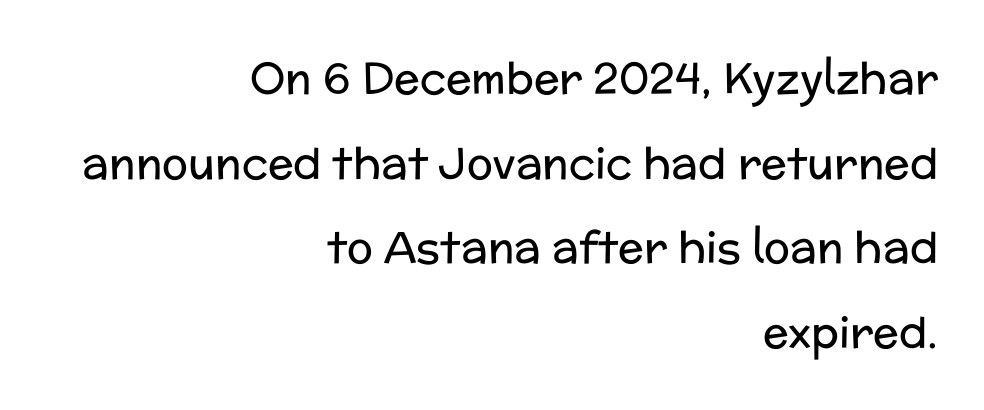
{"serif": "no", "italic": "no", "bold": "no", "weight": "regular", "width": "normal", "stroke_contrast": "low", "x_height": "medium", "monospaced": "no", "underline": "no", "align": "right", "line_spacing": "loose", "line_spacing_ratio": 1.97, "letter_spacing": "normal", "letter_spacing_em": 0.0, "glyph_px": 43}
